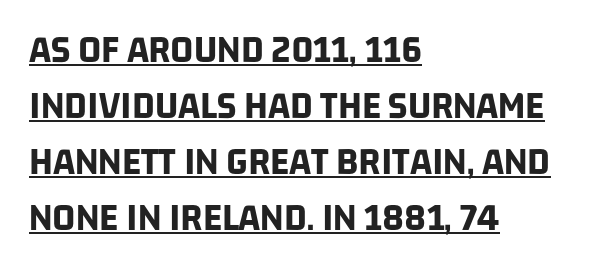
Q: Is the text bold? A: Yes.
Q: Is the typeface a serif or a sans-serif typeface? A: Sans-serif.
Q: Is the text underlined? A: Yes.
Q: How is the paragraph aligned? A: Left-aligned.
Q: Is the spacing between letters normal or unusually wide? A: Normal.
Q: Is the spacing between lines tight, normal or loose? A: Normal.
Q: Width (condensed, normal, or wide)? A: Condensed.
Q: Stroke contrast? A: Low.
Q: x-height? A: Large.
Q: Monospaced? A: No.
